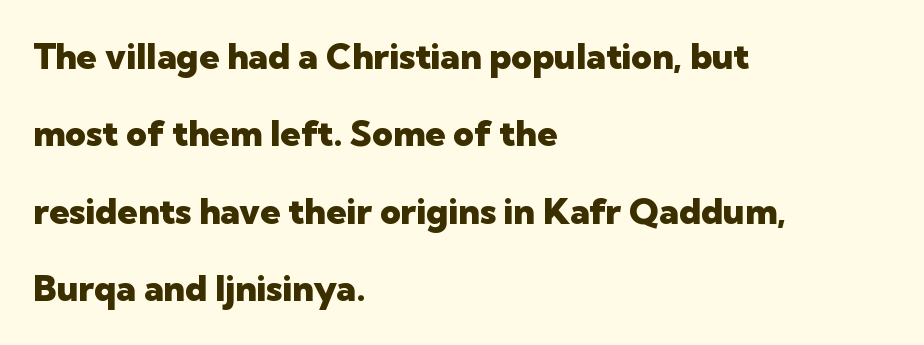
The image shows 36 px heavy sans-serif type, upright; set left-aligned, loose line spacing (2.15x), normal letter spacing, not underlined; low stroke contrast and a medium x-height.
